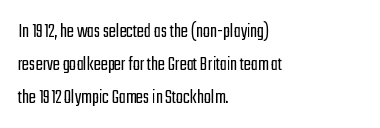
{"italic": "no", "bold": "no", "underline": "no", "align": "left", "line_spacing": "normal", "line_spacing_ratio": 1.57, "letter_spacing": "normal", "letter_spacing_em": 0.0, "glyph_px": 21}
